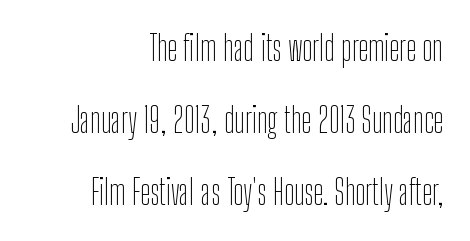
The image shows 34 px thin, condensed sans-serif type, upright; set right-aligned, loose line spacing (2.12x), normal letter spacing, not underlined; low stroke contrast and a medium x-height.
